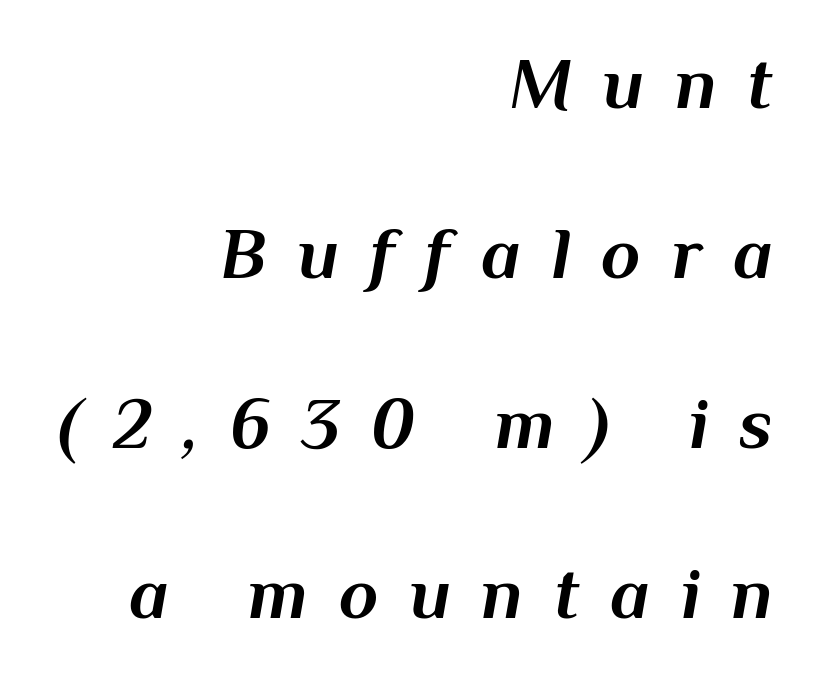
Q: Is the text bold? A: Yes.
Q: Is the text italic (slanted)? A: Yes, it leans right by about 10 degrees.
Q: Is the text underlined? A: No.
Q: How is the paragraph aligned? A: Right-aligned.
Q: Is the spacing between letters normal or unusually wide? A: Unusually wide.
Q: Is the spacing between lines tight, normal or loose? A: Loose.
Q: Width (condensed, normal, or wide)? A: Normal.
Q: Stroke contrast? A: Medium.
Q: x-height? A: Medium.
Q: Monospaced? A: No.
